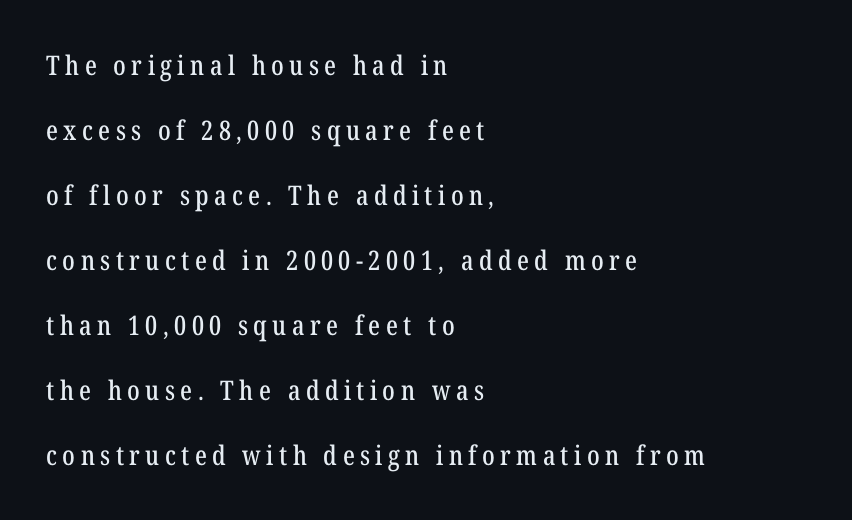
The image shows 27 px text type, upright; set left-aligned, loose line spacing (2.41x), unusually wide letter spacing (+0.2 em), not underlined.
